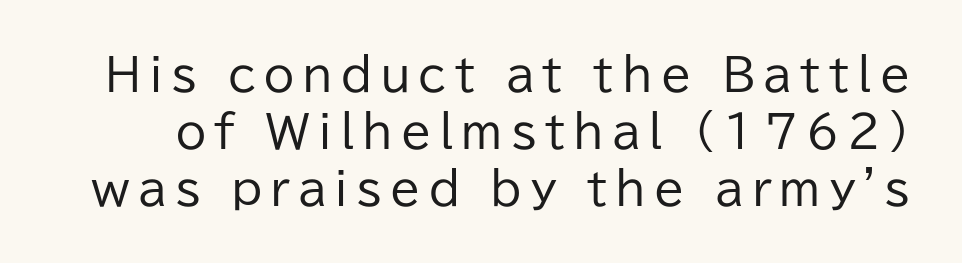
A normal amount of white space separates one row of letters from the next. The space directly below the letters is spotless. Weight: in the light-to-regular range. These lines are rendered in a variable-pitch font.
